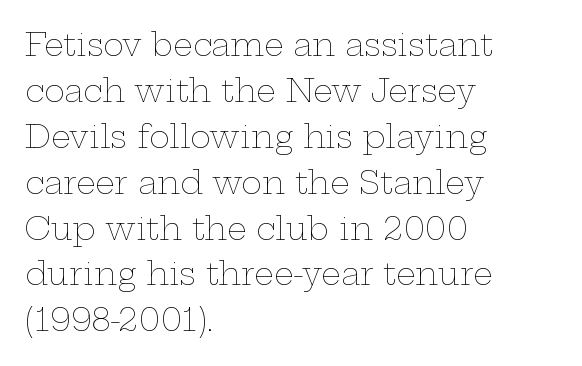
This rendering uses left alignment, leaving the right contour irregular. Honestly, the row spacing looks completely unremarkable. This sample has the flowing, uneven cadence of proportional lettering. Honestly, the letter spacing is just normal — you wouldn't notice it. The specimen omits any rule beneath the text block's lines. Ordinary non-slanted type is in use.
